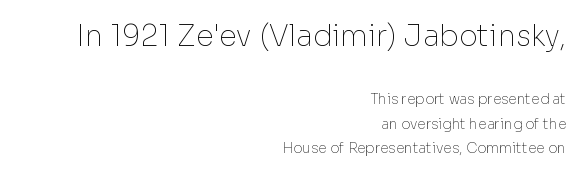
The image shows 29 px thin sans-serif type, upright; set right-aligned, line spacing 1.73x, normal letter spacing, not underlined; the first (top) block is 2.07x larger; low stroke contrast and a medium x-height.
